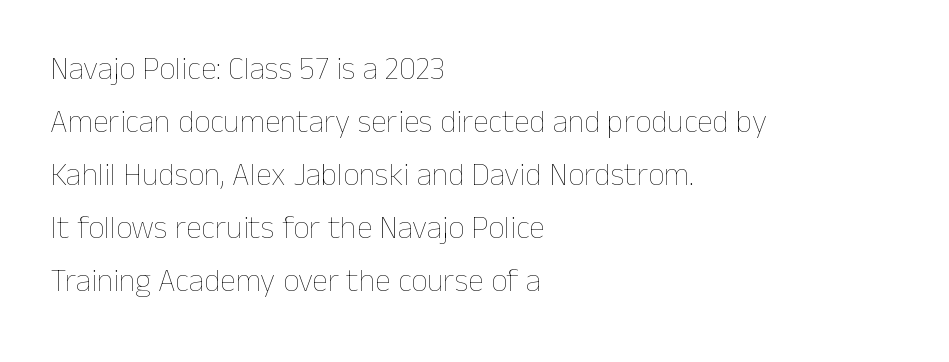
The image shows 32 px thin type, upright; set left-aligned, normal line spacing (1.66x), normal letter spacing, not underlined; low stroke contrast and a medium x-height.
